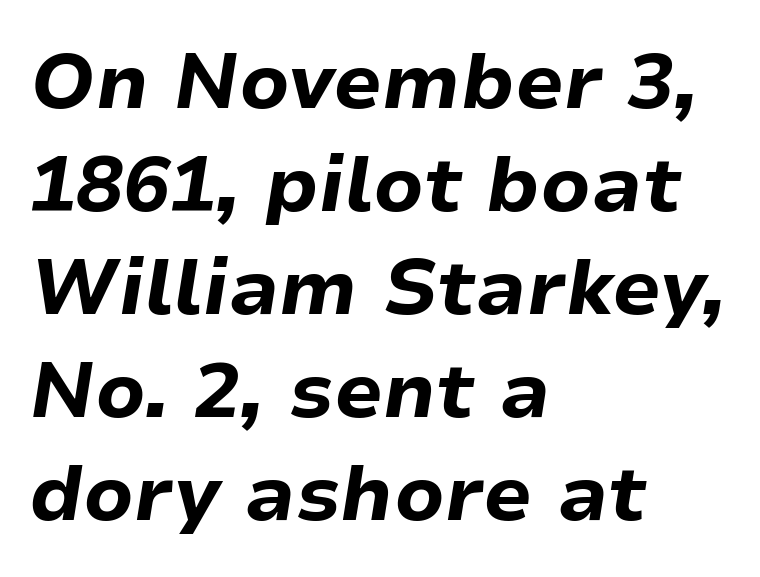
{"italic": "yes", "lean": "right", "slant_degrees": 9, "bold": "yes", "weight": "bold", "width": "normal", "stroke_contrast": "low", "x_height": "medium", "monospaced": "no", "underline": "no", "align": "left", "line_spacing": "normal", "line_spacing_ratio": 1.32, "letter_spacing": "normal", "letter_spacing_em": 0.0, "glyph_px": 78}
